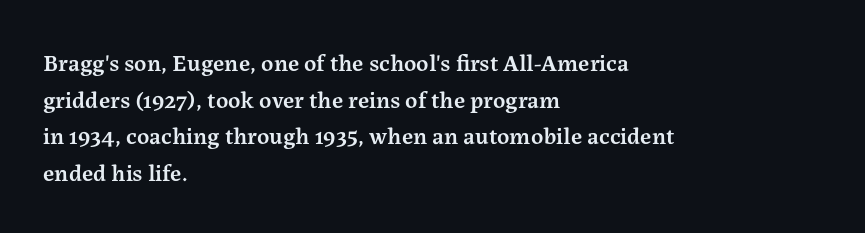
If you drew a line through each stem, it would be perfectly vertical. Each line starts at the same left margin while the right side varies. The string is rendered with underlining switched off. In terms of weight, the rendering is demibold, just under bold.
